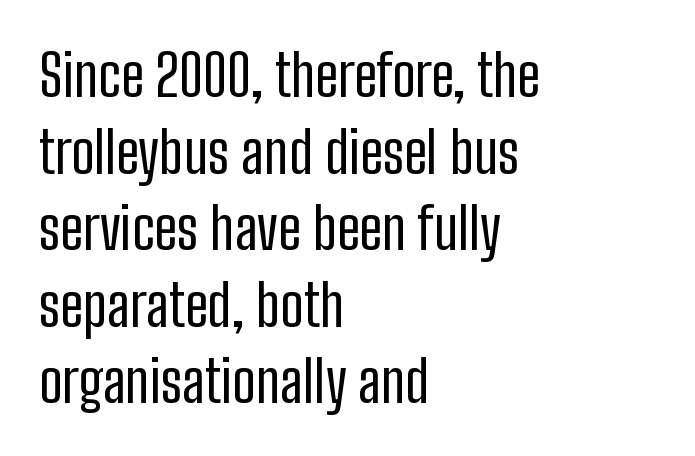
{"serif": "no", "italic": "no", "bold": "no", "weight": "regular", "width": "condensed", "stroke_contrast": "low", "x_height": "medium", "monospaced": "no", "underline": "no", "align": "left", "line_spacing": "normal", "line_spacing_ratio": 1.32, "letter_spacing": "normal", "letter_spacing_em": 0.0, "glyph_px": 58}
